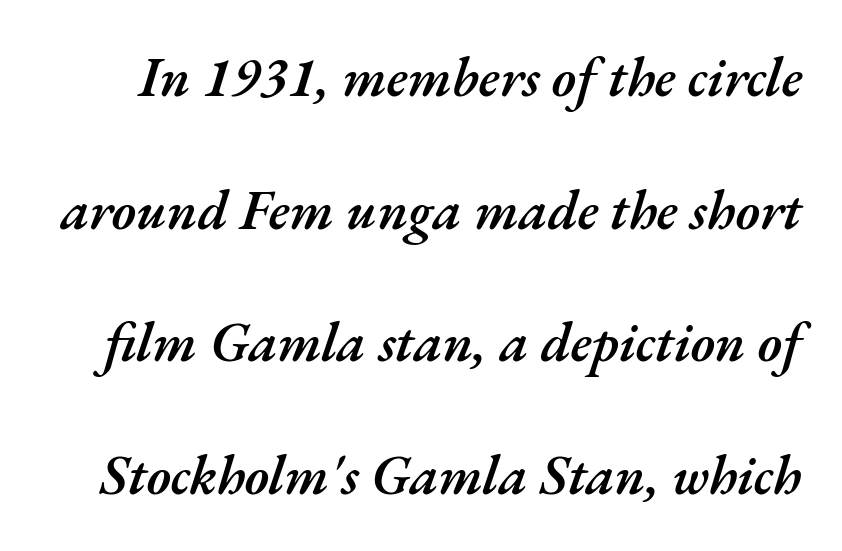
{"italic": "yes", "lean": "right", "slant_degrees": 17, "bold": "semi", "weight": "semibold", "width": "normal", "stroke_contrast": "medium", "x_height": "small", "monospaced": "no", "underline": "no", "line_spacing": "loose", "line_spacing_ratio": 2.41, "letter_spacing": "normal", "letter_spacing_em": 0.0, "glyph_px": 55}
